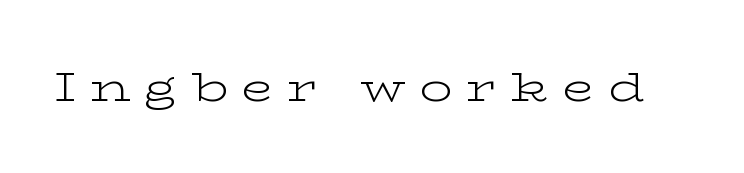
Every stem runs plumb, perpendicular to the baseline. Characters follow at a spacing far wider than the type designer built in. Spacing verdict: proportional, widths tailored to each character. Lines of text with bare space underneath.
